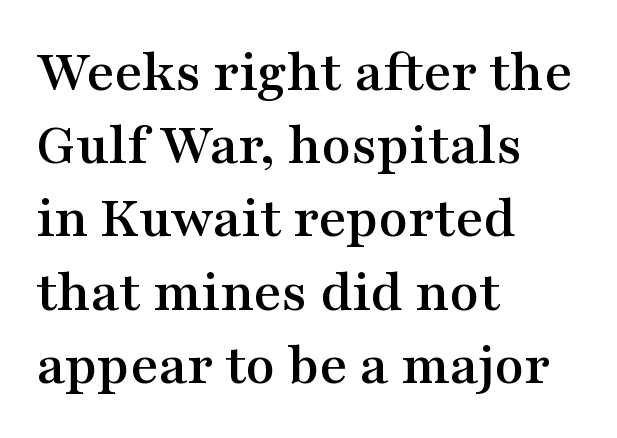
{"serif": "yes", "italic": "no", "width": "wide", "stroke_contrast": "medium", "x_height": "medium", "monospaced": "no", "underline": "no", "align": "left", "line_spacing_ratio": 1.22, "letter_spacing": "normal", "letter_spacing_em": 0.0, "glyph_px": 60}
